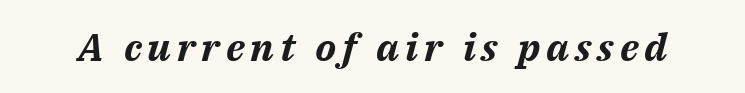
The image shows 39 px bold type, italic (leaning right); set not underlined; medium stroke contrast and a medium x-height.
